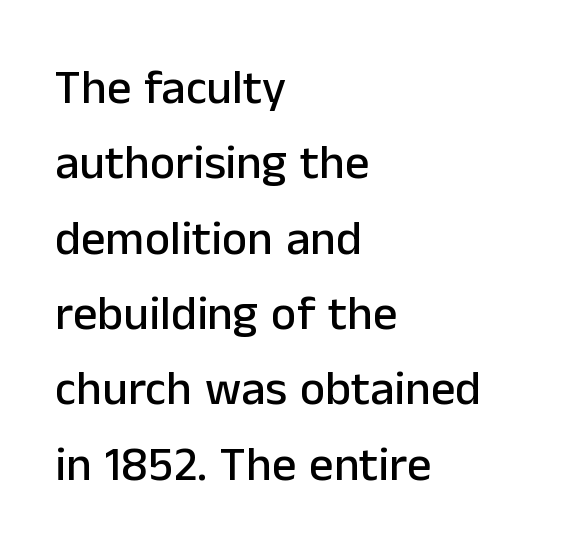
You can tell from the bare stems that sans-serif type was used. Caption: standard tracking, unaltered. A roman cut, with each character standing at attention. Interline gaps are of average width in this sample. A typesetter would call this proportional, since set widths differ per character.
